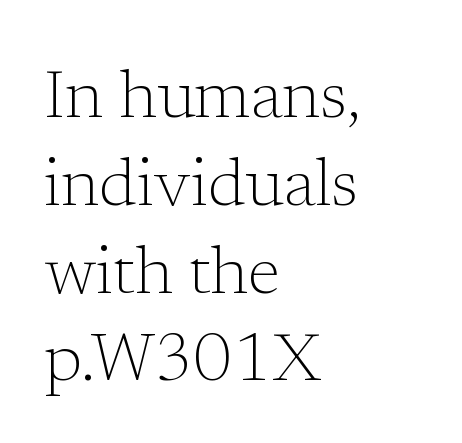
Q: Is the text bold? A: No.
Q: Is the text italic (slanted)? A: No, it is upright.
Q: Is the typeface a serif or a sans-serif typeface? A: Serif.
Q: Is the text underlined? A: No.
Q: How is the paragraph aligned? A: Left-aligned.
Q: Is the spacing between letters normal or unusually wide? A: Normal.
Q: Is the spacing between lines tight, normal or loose? A: Normal.
Q: Width (condensed, normal, or wide)? A: Normal.
Q: Stroke contrast? A: Low.
Q: x-height? A: Medium.
Q: Monospaced? A: No.
